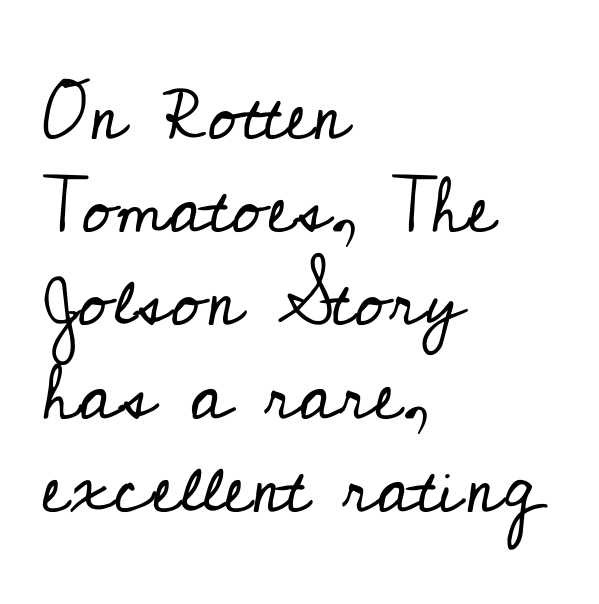
{"serif": "yes", "bold": "no", "weight": "regular", "width": "normal", "stroke_contrast": "low", "x_height": "small", "monospaced": "no", "underline": "no", "align": "left", "line_spacing_ratio": 1.21, "letter_spacing": "normal", "letter_spacing_em": 0.0, "glyph_px": 77}
